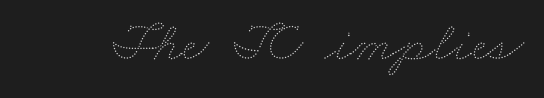
The font is comparable to plain body text, perhaps lighter. Here the designer chose a conventional face with non-uniform glyph widths. Standard letterfit; no display-style spreading of the glyphs. Descenders hang freely into open space.
